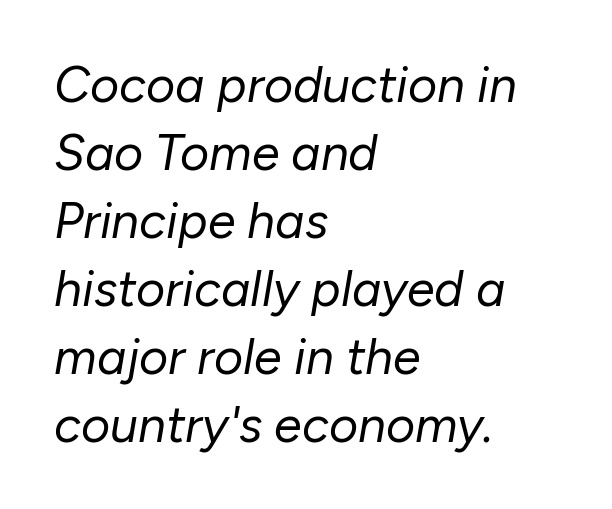
The passage shown is typed in a proportional face where columns would drift. The passage shown is not bold in any degree. The space directly below the letters is spotless. The letterforms sit shoulder to shoulder at normal distance.
